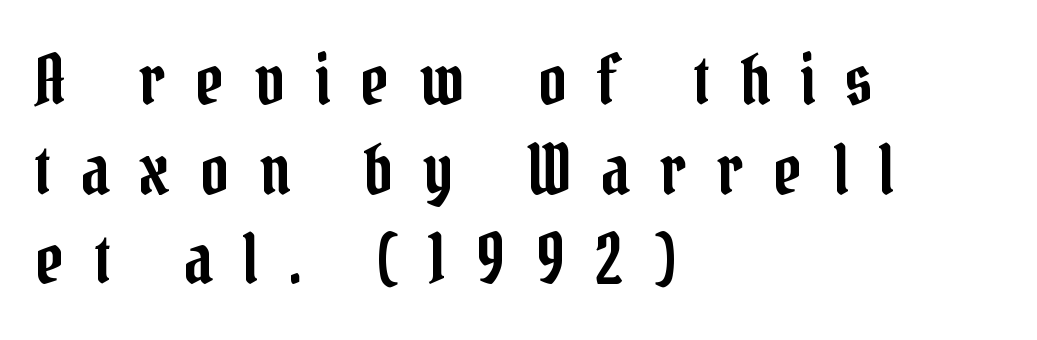
{"serif": "yes", "italic": "no", "width": "condensed", "stroke_contrast": "low", "x_height": "medium", "monospaced": "no", "underline": "no", "align": "left", "line_spacing": "normal", "line_spacing_ratio": 1.3, "letter_spacing": "wide", "letter_spacing_em": 0.44, "glyph_px": 69}
